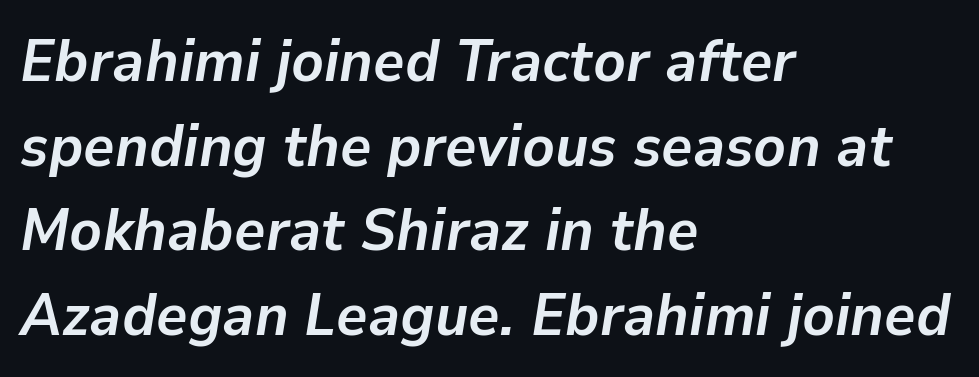
Character widths vary here, with narrow letters taking less room than wide ones. Rendered with sloped, italic letterforms. Set as a true bold cut, around the 700 mark. The leading is moderate, giving the passage an even texture. These lines are set flush left with a ragged right edge. The specimen omits any rule beneath the text block's lines.
